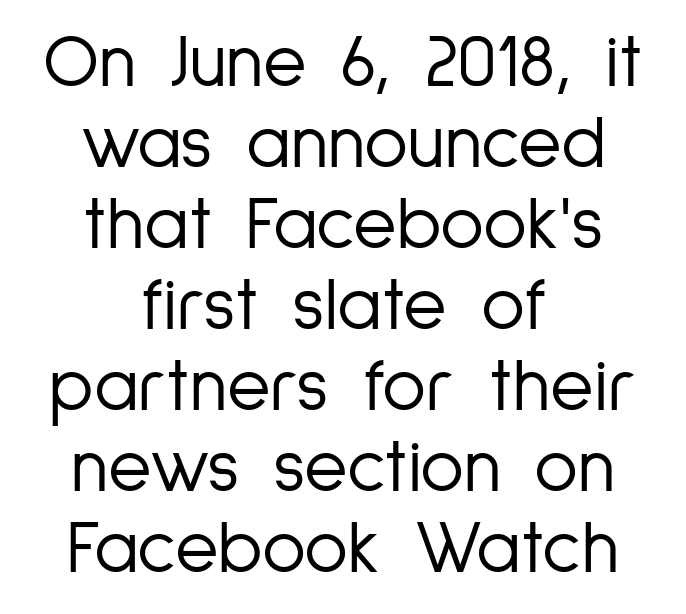
The image shows 75 px light, condensed sans-serif type, upright; set centered, tight line spacing (1.08x), normal letter spacing, not underlined; low stroke contrast and a medium x-height.
